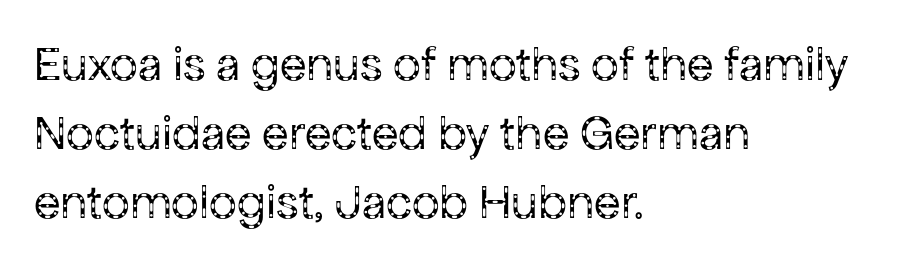
Line starts are locked; line ends wander. One glance says typical: line gaps are just what's usual. Think of a printed novel: that variable character pitch is what you see here. Characters remain perfectly vertical along every line. These glyphs show unthickened strokes, regular width or finer. Each letter's strokes conclude bluntly, with no projecting serifs.
